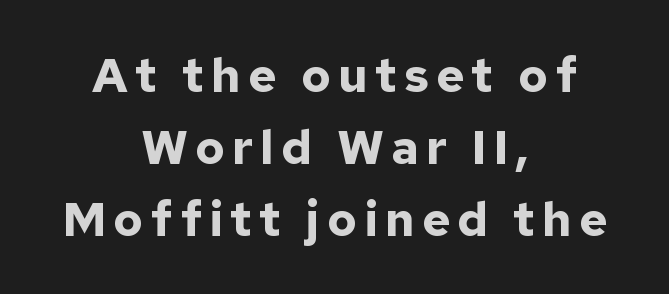
Q: Is the text bold? A: Yes.
Q: Is the text italic (slanted)? A: No, it is upright.
Q: Is the typeface a serif or a sans-serif typeface? A: Sans-serif.
Q: Is the text underlined? A: No.
Q: How is the paragraph aligned? A: Centered.
Q: Is the spacing between lines tight, normal or loose? A: Normal.
Q: Width (condensed, normal, or wide)? A: Normal.
Q: Stroke contrast? A: Low.
Q: x-height? A: Medium.
Q: Monospaced? A: No.
